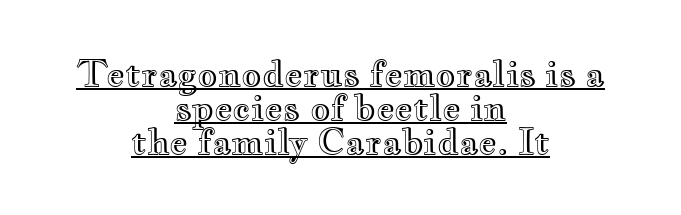
Q: Is the text italic (slanted)? A: No, it is upright.
Q: Is the text underlined? A: Yes.
Q: How is the paragraph aligned? A: Centered.
Q: Is the spacing between letters normal or unusually wide? A: Normal.
Q: Is the spacing between lines tight, normal or loose? A: Tight.
Q: Width (condensed, normal, or wide)? A: Wide.
Q: x-height? A: Small.
Q: Monospaced? A: No.
